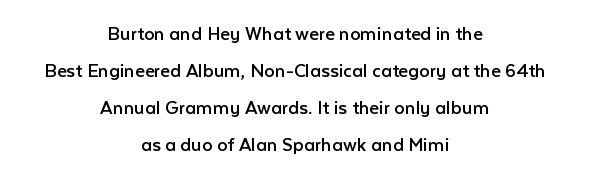
Q: Is the text bold? A: No.
Q: Is the text italic (slanted)? A: No, it is upright.
Q: Is the text underlined? A: No.
Q: How is the paragraph aligned? A: Centered.
Q: Is the spacing between letters normal or unusually wide? A: Normal.
